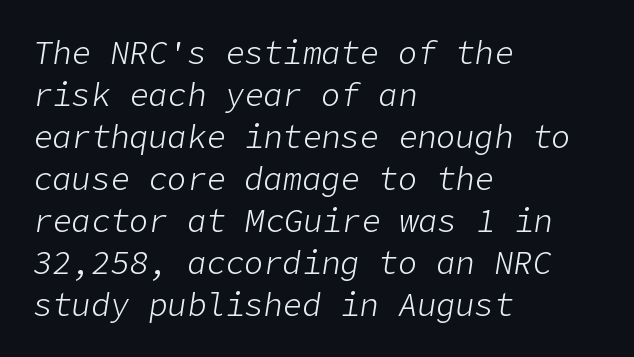
{"italic": "yes", "lean": "right", "slant_degrees": 9, "bold": "no", "weight": "light", "width": "normal", "stroke_contrast": "low", "x_height": "medium", "underline": "no", "align": "left", "line_spacing": "normal", "line_spacing_ratio": 1.31, "letter_spacing": "normal", "letter_spacing_em": 0.0, "glyph_px": 32}
